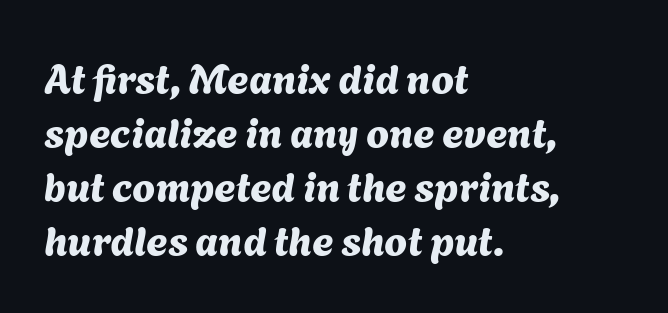
Q: Is the typeface a serif or a sans-serif typeface? A: Sans-serif.
Q: Is the text underlined? A: No.
Q: How is the paragraph aligned? A: Left-aligned.
Q: Is the spacing between letters normal or unusually wide? A: Normal.
Q: Is the spacing between lines tight, normal or loose? A: Normal.
Q: Width (condensed, normal, or wide)? A: Normal.
Q: Stroke contrast? A: Medium.
Q: x-height? A: Medium.
Q: Monospaced? A: No.
